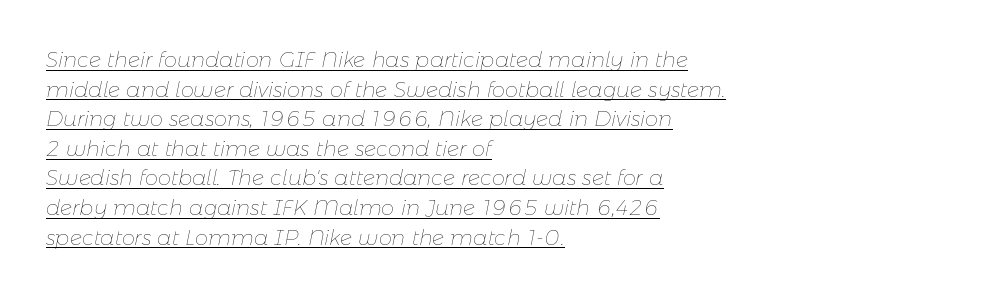
Compared with a centered layout, this one pins lines to the left instead. Stems here are at most as thick as an everyday book face. Leading: standard. Underline: present.
